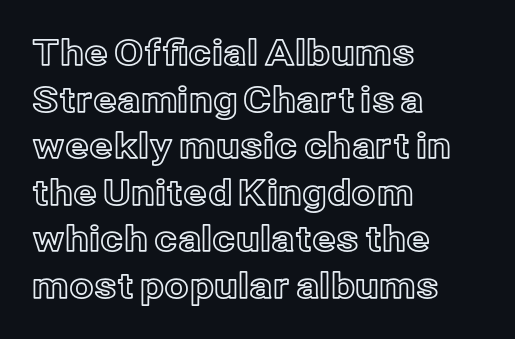
Q: Is the text italic (slanted)? A: No, it is upright.
Q: Is the text underlined? A: No.
Q: How is the paragraph aligned? A: Left-aligned.
Q: Is the spacing between letters normal or unusually wide? A: Normal.
Q: Is the spacing between lines tight, normal or loose? A: Normal.
Q: Width (condensed, normal, or wide)? A: Normal.
Q: x-height? A: Medium.
Q: Monospaced? A: No.
